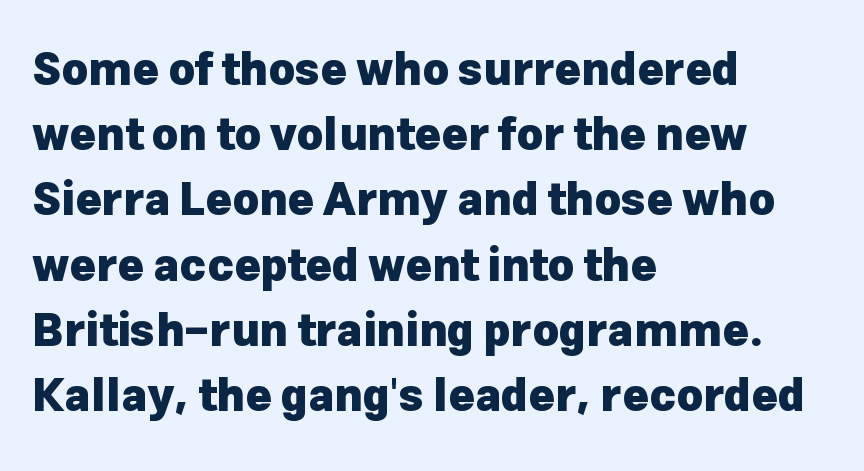
Q: Is the text bold? A: Yes.
Q: Is the text italic (slanted)? A: No, it is upright.
Q: Is the typeface a serif or a sans-serif typeface? A: Sans-serif.
Q: Is the text underlined? A: No.
Q: How is the paragraph aligned? A: Left-aligned.
Q: Is the spacing between letters normal or unusually wide? A: Normal.
Q: Is the spacing between lines tight, normal or loose? A: Normal.
Q: Width (condensed, normal, or wide)? A: Normal.
Q: Stroke contrast? A: Low.
Q: x-height? A: Medium.
Q: Monospaced? A: No.
